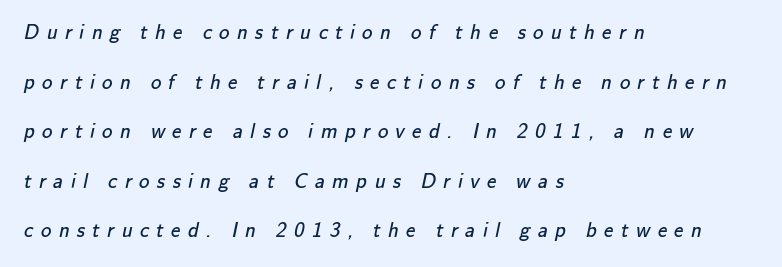
Q: Is the text bold? A: No.
Q: Is the text underlined? A: No.
Q: How is the paragraph aligned? A: Left-aligned.
Q: Is the spacing between letters normal or unusually wide? A: Unusually wide.
Q: Is the spacing between lines tight, normal or loose? A: Loose.
